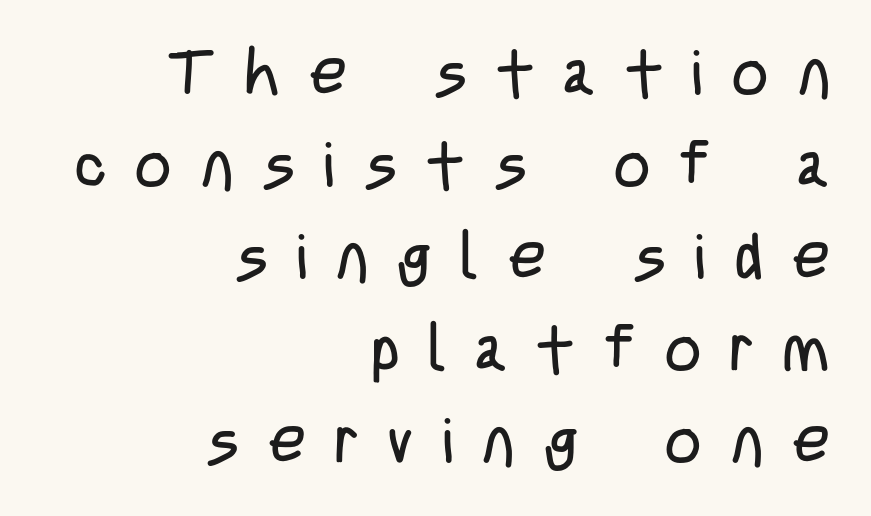
{"serif": "no", "italic": "no", "bold": "no", "weight": "regular", "width": "condensed", "stroke_contrast": "low", "x_height": "large", "monospaced": "no", "underline": "no", "align": "right", "line_spacing": "normal", "line_spacing_ratio": 1.46, "letter_spacing": "wide", "letter_spacing_em": 0.47, "glyph_px": 63}
